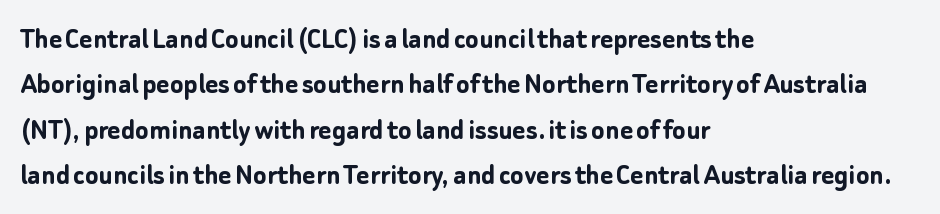
{"serif": "no", "italic": "no", "bold": "yes", "weight": "semibold", "width": "normal", "stroke_contrast": "low", "x_height": "medium", "monospaced": "no", "underline": "no", "align": "left", "line_spacing": "normal", "line_spacing_ratio": 1.46, "letter_spacing": "normal", "letter_spacing_em": 0.0, "glyph_px": 31}
